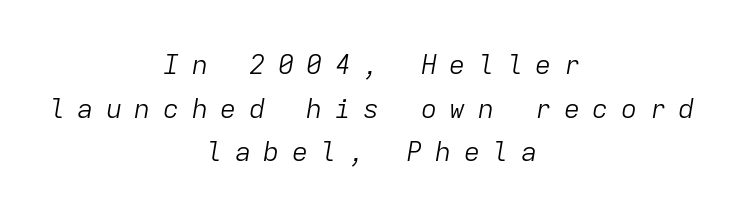
The image shows 27 px text type, italic (leaning right); set centered, normal line spacing (1.62x), unusually wide letter spacing (+0.46 em), not underlined.
